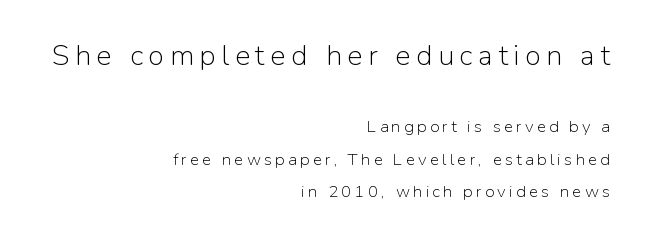
Q: Is the text bold? A: No.
Q: Is the text italic (slanted)? A: No, it is upright.
Q: Is the typeface a serif or a sans-serif typeface? A: Sans-serif.
Q: Is the text underlined? A: No.
Q: How is the paragraph aligned? A: Right-aligned.
Q: Is the spacing between lines tight, normal or loose? A: Loose.
Q: Which block of text is set in a larger size, the first (top) or the second (bottom)? A: The first (top) one.
Q: Width (condensed, normal, or wide)? A: Normal.
Q: Stroke contrast? A: Low.
Q: x-height? A: Medium.
Q: Monospaced? A: No.
